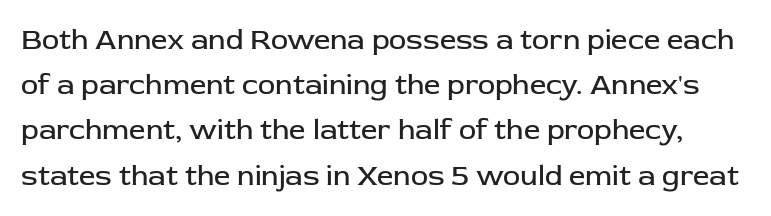
{"serif": "no", "italic": "no", "bold": "no", "weight": "regular", "width": "normal", "stroke_contrast": "low", "x_height": "medium", "monospaced": "no", "underline": "no", "line_spacing": "normal", "line_spacing_ratio": 1.56, "letter_spacing": "normal", "letter_spacing_em": 0.0, "glyph_px": 29}
